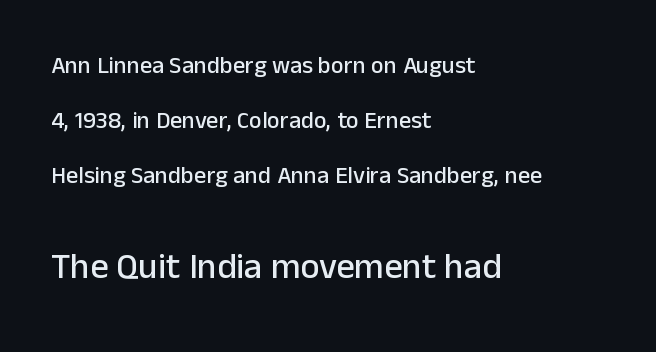
Q: Is the text italic (slanted)? A: No, it is upright.
Q: Is the typeface a serif or a sans-serif typeface? A: Sans-serif.
Q: Is the text underlined? A: No.
Q: How is the paragraph aligned? A: Left-aligned.
Q: Is the spacing between letters normal or unusually wide? A: Normal.
Q: Is the spacing between lines tight, normal or loose? A: Loose.
Q: Which block of text is set in a larger size, the first (top) or the second (bottom)? A: The second (bottom) one.
Q: Width (condensed, normal, or wide)? A: Normal.
Q: Stroke contrast? A: Low.
Q: x-height? A: Medium.
Q: Monospaced? A: No.
